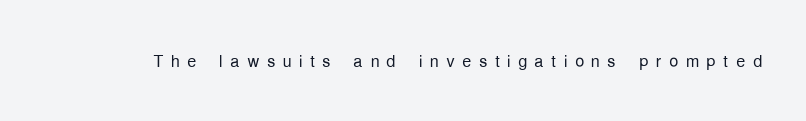
{"italic": "no", "bold": "no", "underline": "no", "letter_spacing": "wide", "letter_spacing_em": 0.32, "glyph_px": 23}
